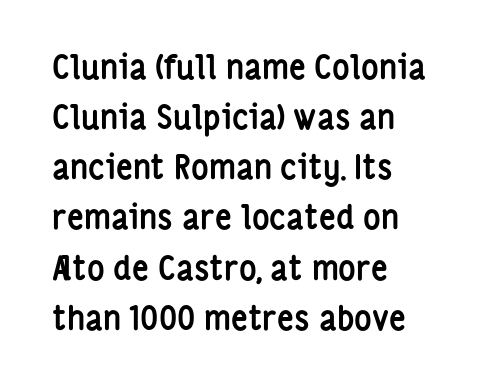
Q: Is the text bold? A: Yes.
Q: Is the text italic (slanted)? A: No, it is upright.
Q: Is the typeface a serif or a sans-serif typeface? A: Sans-serif.
Q: Is the text underlined? A: No.
Q: How is the paragraph aligned? A: Left-aligned.
Q: Is the spacing between letters normal or unusually wide? A: Normal.
Q: Is the spacing between lines tight, normal or loose? A: Normal.
Q: Width (condensed, normal, or wide)? A: Condensed.
Q: Stroke contrast? A: Low.
Q: x-height? A: Medium.
Q: Monospaced? A: No.
